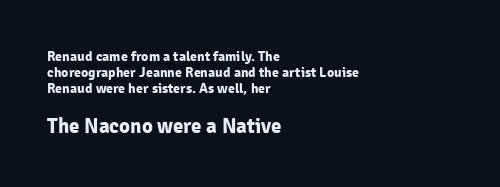
Q: Is the text bold? A: Yes.
Q: Is the text italic (slanted)? A: No, it is upright.
Q: Is the text underlined? A: No.
Q: How is the paragraph aligned? A: Left-aligned.
Q: Is the spacing between letters normal or unusually wide? A: Normal.
Q: Which block of text is set in a larger size, the first (top) or the second (bottom)? A: The second (bottom) one.
